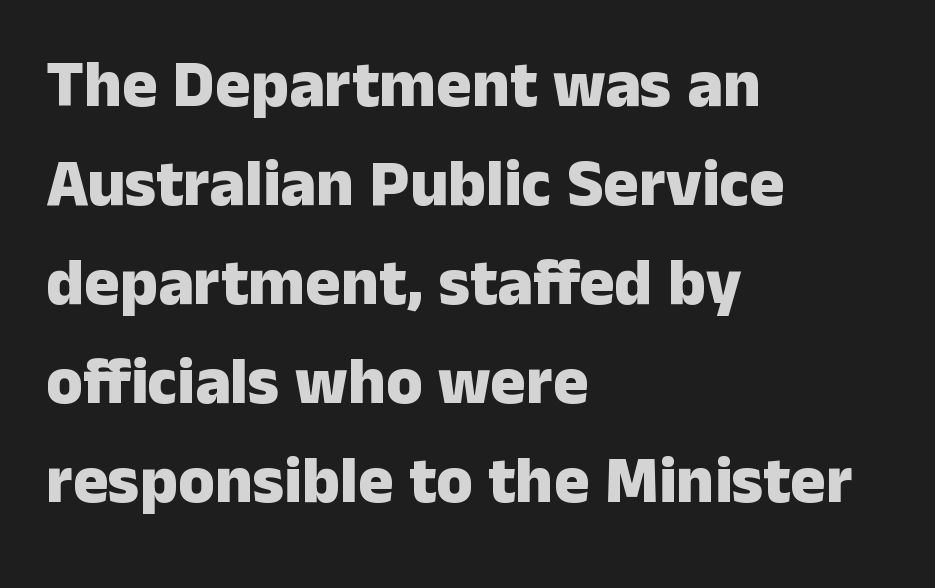
Q: Is the text bold? A: Yes.
Q: Is the text italic (slanted)? A: No, it is upright.
Q: Is the typeface a serif or a sans-serif typeface? A: Sans-serif.
Q: Is the text underlined? A: No.
Q: How is the paragraph aligned? A: Left-aligned.
Q: Is the spacing between letters normal or unusually wide? A: Normal.
Q: Is the spacing between lines tight, normal or loose? A: Normal.
Q: Width (condensed, normal, or wide)? A: Normal.
Q: Stroke contrast? A: Low.
Q: x-height? A: Medium.
Q: Monospaced? A: No.
